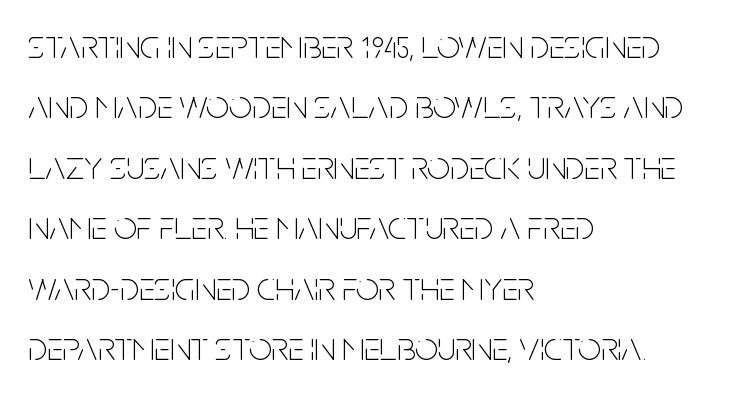
{"serif": "no", "italic": "no", "bold": "no", "weight": "thin", "width": "condensed", "stroke_contrast": "low", "x_height": "large", "monospaced": "no", "underline": "no", "align": "left", "line_spacing": "normal", "line_spacing_ratio": 1.51, "letter_spacing": "normal", "letter_spacing_em": 0.0, "glyph_px": 40}
